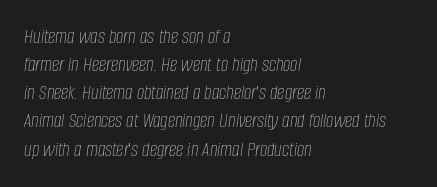
Q: Is the text bold? A: No.
Q: Is the text italic (slanted)? A: Yes, it leans right by about 8 degrees.
Q: Is the text underlined? A: No.
Q: How is the paragraph aligned? A: Left-aligned.
Q: Is the spacing between letters normal or unusually wide? A: Normal.
Q: Is the spacing between lines tight, normal or loose? A: Normal.
